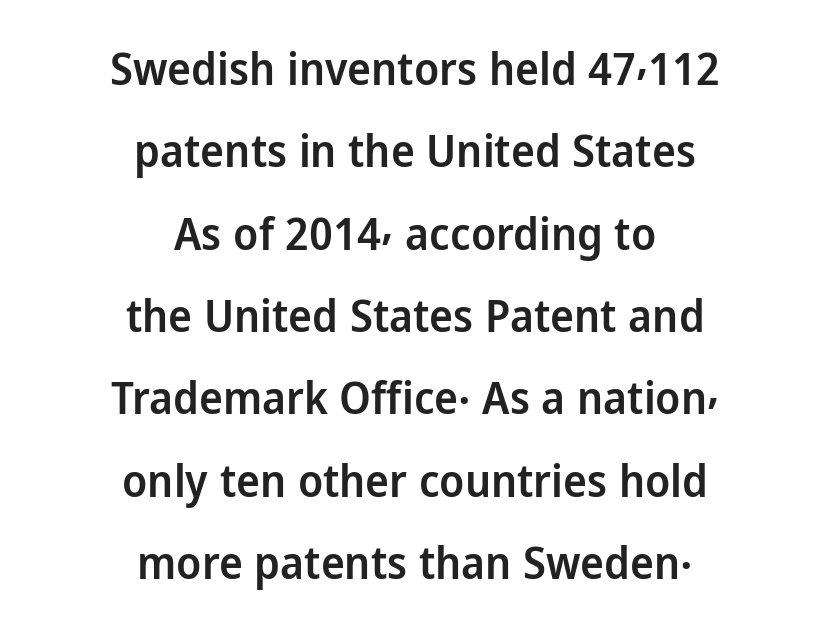
{"serif": "no", "italic": "no", "bold": "semi", "weight": "semibold", "width": "normal", "stroke_contrast": "low", "x_height": "medium", "monospaced": "no", "underline": "no", "align": "center", "line_spacing_ratio": 1.83, "letter_spacing": "normal", "letter_spacing_em": 0.0, "glyph_px": 45}
